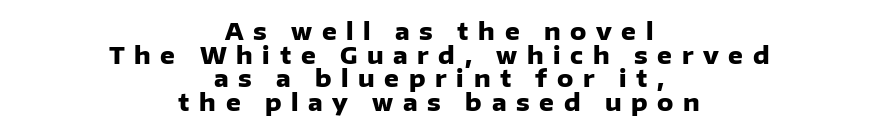
Q: Is the text bold? A: Yes.
Q: Is the text italic (slanted)? A: No, it is upright.
Q: Is the text underlined? A: No.
Q: How is the paragraph aligned? A: Centered.
Q: Is the spacing between letters normal or unusually wide? A: Unusually wide.
Q: Is the spacing between lines tight, normal or loose? A: Tight.
